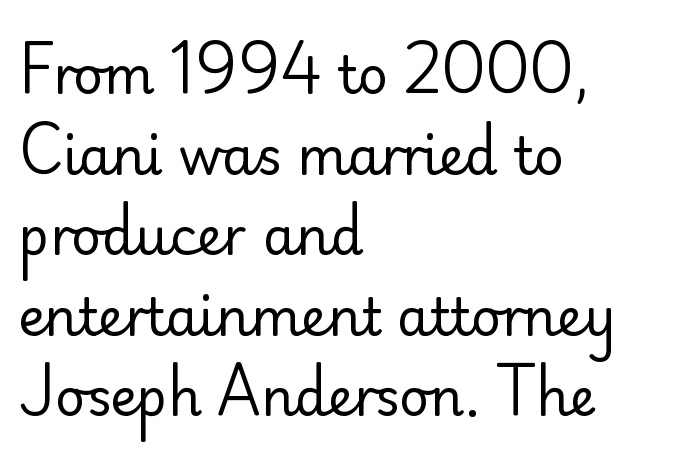
The image shows 52 px regular-weight sans-serif type, upright; set left-aligned, normal line spacing (1.55x), normal letter spacing, not underlined; low stroke contrast and a small x-height.
